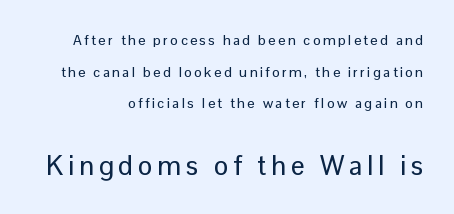
Q: Is the text italic (slanted)? A: No, it is upright.
Q: Is the text underlined? A: No.
Q: Is the spacing between lines tight, normal or loose? A: Loose.
Q: Which block of text is set in a larger size, the first (top) or the second (bottom)? A: The second (bottom) one.
